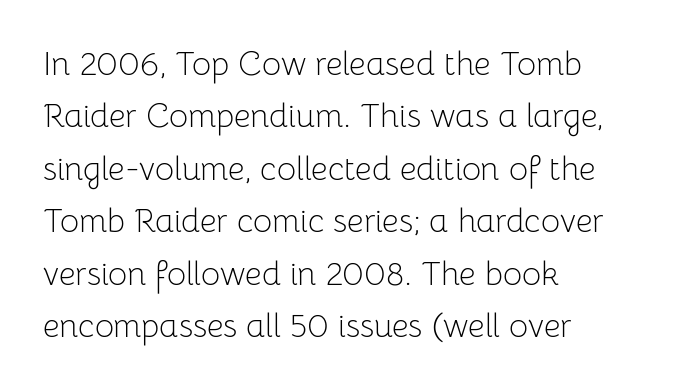
Vertical strokes here are truly vertical. Think standard paragraph weight, or any step lighter than that. The lines in this sample share a left origin and differ only in where they stop. The type family on display is of the sans-serif kind.
